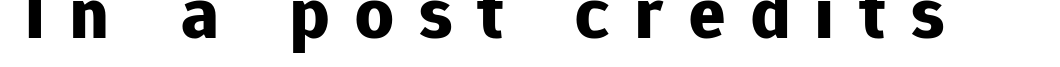
{"serif": "no", "italic": "no", "bold": "yes", "weight": "bold", "width": "normal", "stroke_contrast": "low", "x_height": "medium", "monospaced": "no", "underline": "no", "letter_spacing": "wide", "letter_spacing_em": 0.34, "glyph_px": 75}
